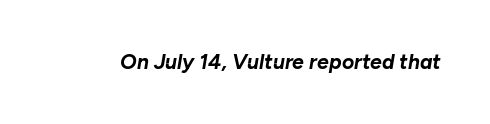
{"italic": "yes", "lean": "right", "slant_degrees": 10, "bold": "yes", "underline": "no", "letter_spacing": "normal", "letter_spacing_em": 0.0, "glyph_px": 21}
